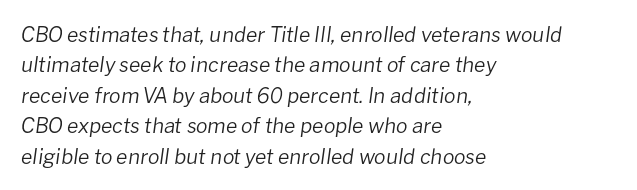
The image shows 21 px text type, italic (leaning right); set left-aligned, normal line spacing (1.45x), normal letter spacing, not underlined.
